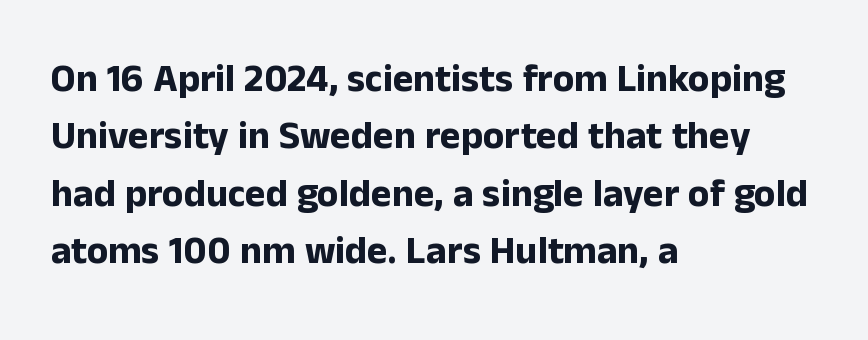
{"serif": "no", "italic": "no", "bold": "yes", "weight": "bold", "width": "normal", "stroke_contrast": "low", "x_height": "medium", "monospaced": "no", "underline": "no", "align": "left", "line_spacing": "normal", "line_spacing_ratio": 1.47, "letter_spacing": "normal", "letter_spacing_em": 0.0, "glyph_px": 39}
